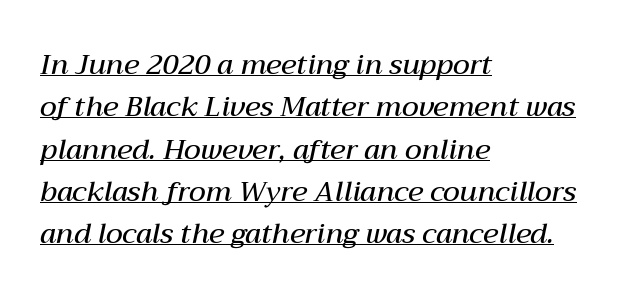
Q: Is the text bold? A: Semi-bold.
Q: Is the text italic (slanted)? A: Yes, it leans right by about 12 degrees.
Q: Is the text underlined? A: Yes.
Q: How is the paragraph aligned? A: Left-aligned.
Q: Is the spacing between letters normal or unusually wide? A: Normal.
Q: Is the spacing between lines tight, normal or loose? A: Normal.
Q: Width (condensed, normal, or wide)? A: Normal.
Q: Stroke contrast? A: Medium.
Q: x-height? A: Medium.
Q: Monospaced? A: No.
